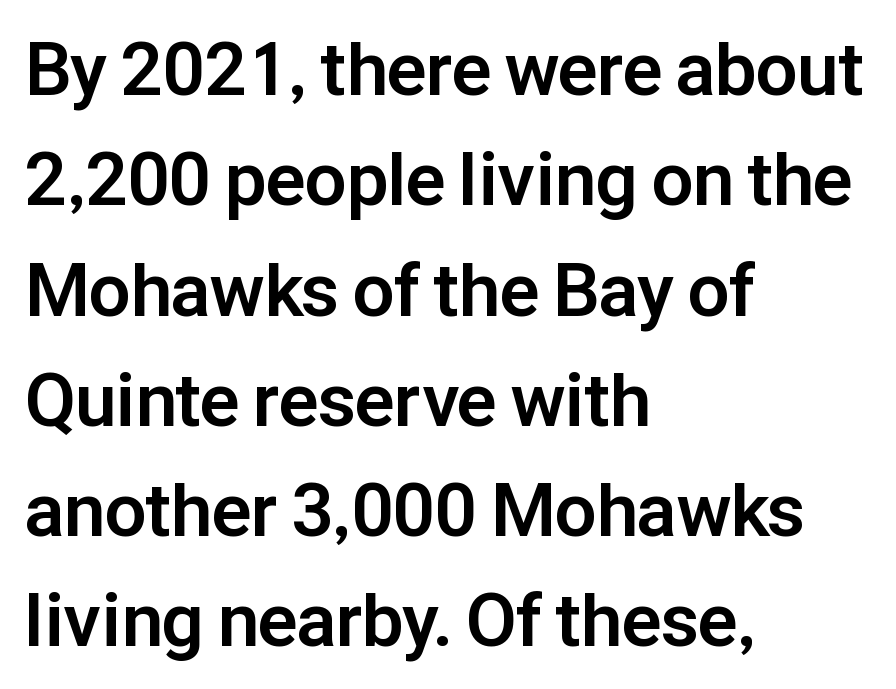
All the whitespace from short lines collects on the right. Inter-character spacing is left at the font's built-in metrics. The passage shown stacks its lines at a standard gap. The font family rendered here belongs to the sans-serif group. Do the characters align in a grid? No, the font is proportional. This is heavy type, rendered in bold.
